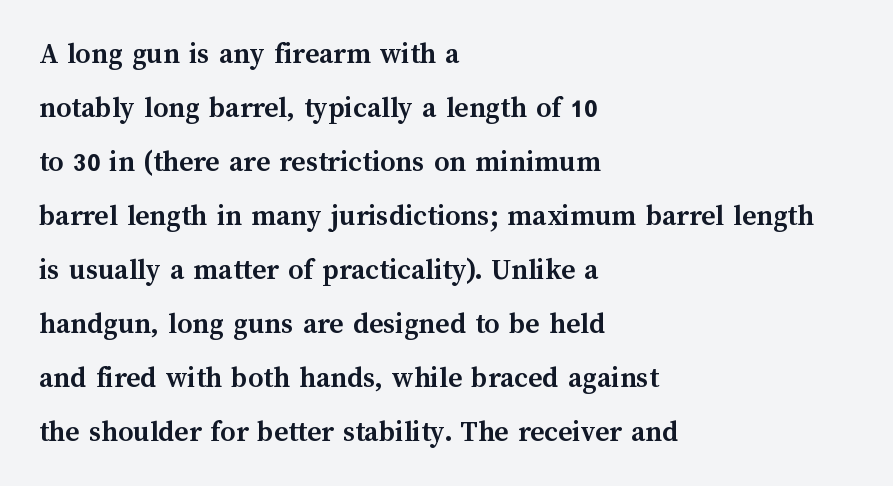
{"italic": "no", "bold": "yes", "weight": "semibold", "width": "normal", "stroke_contrast": "medium", "x_height": "medium", "monospaced": "no", "underline": "no", "align": "left", "line_spacing_ratio": 1.8, "letter_spacing": "normal", "letter_spacing_em": 0.0, "glyph_px": 30}
